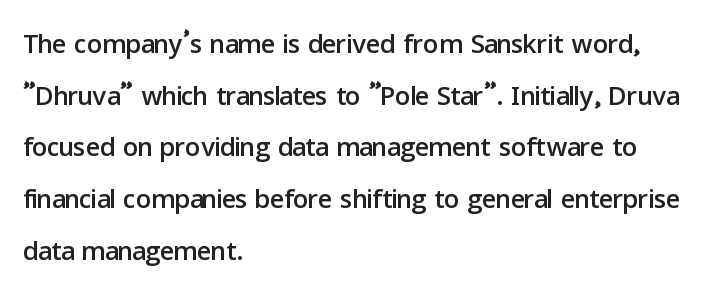
{"serif": "no", "italic": "no", "width": "normal", "stroke_contrast": "low", "x_height": "medium", "monospaced": "no", "underline": "no", "align": "left", "line_spacing": "normal", "line_spacing_ratio": 1.36, "letter_spacing": "normal", "letter_spacing_em": 0.0, "glyph_px": 38}
